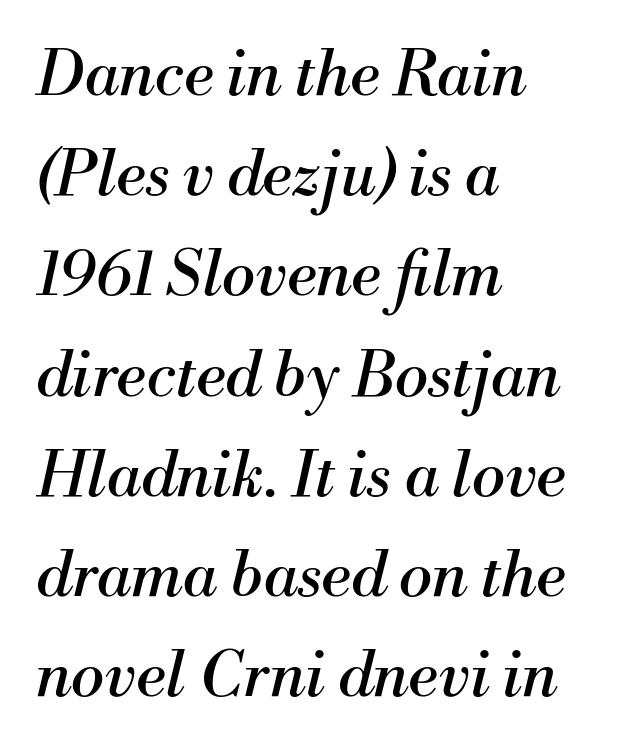
The image shows 63 px regular-weight serif type, italic (leaning right); set left-aligned, normal line spacing (1.59x), normal letter spacing, not underlined; medium stroke contrast and a small x-height.
